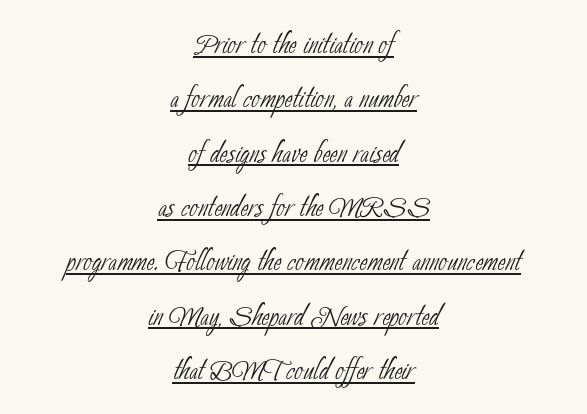
{"serif": "no", "bold": "no", "weight": "thin", "width": "condensed", "stroke_contrast": "low", "x_height": "small", "monospaced": "no", "underline": "yes", "align": "center", "line_spacing": "normal", "line_spacing_ratio": 1.43, "letter_spacing": "normal", "letter_spacing_em": 0.0, "glyph_px": 38}
